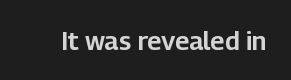
{"italic": "no", "underline": "no", "letter_spacing": "normal", "letter_spacing_em": 0.0, "glyph_px": 26}
